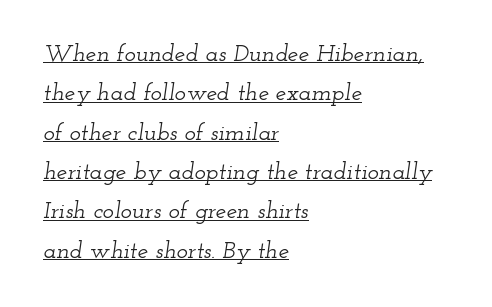
{"italic": "yes", "lean": "right", "slant_degrees": 12, "underline": "yes", "align": "left", "line_spacing": "normal", "line_spacing_ratio": 1.64, "letter_spacing": "normal", "letter_spacing_em": 0.0, "glyph_px": 24}
